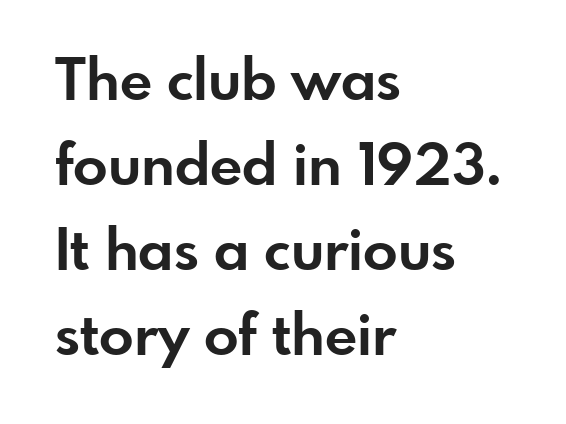
Glyph-to-glyph distance matches everyday printed text. The letters are bold, with thick, heavy strokes. A typesetter would label this face a sans. Every character sits straight up, as roman type does.
